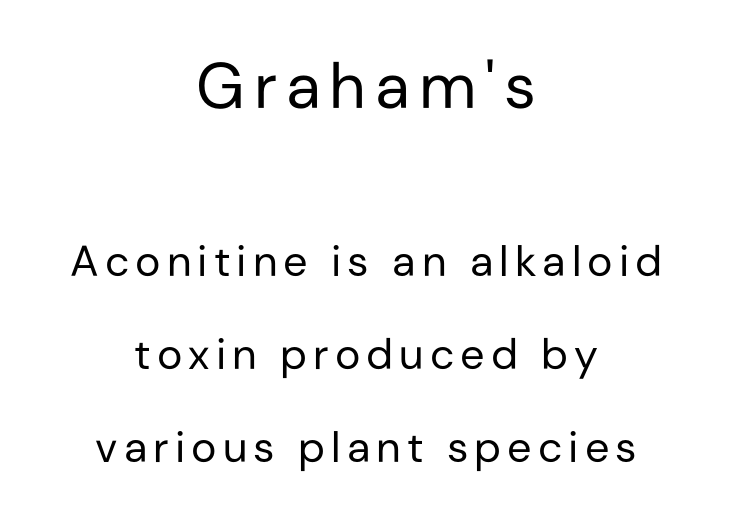
Between these two stacked blocks, the higher one wins on size. Any mark beneath the type? The region is blank. The setting favours the middle, as headings and verse often do. A typesetter would call this proportional, since set widths differ per character. No feet cap the strokes, marking this as sans-serif type. The lettering stays uniformly vertical, giving the passage a roman look.
